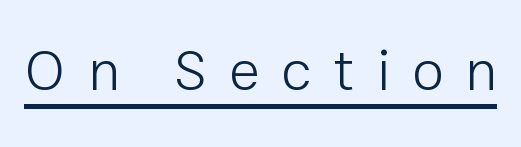
{"serif": "no", "italic": "no", "bold": "no", "weight": "light", "width": "normal", "stroke_contrast": "low", "x_height": "medium", "monospaced": "no", "underline": "yes", "letter_spacing": "wide", "letter_spacing_em": 0.38, "glyph_px": 57}
